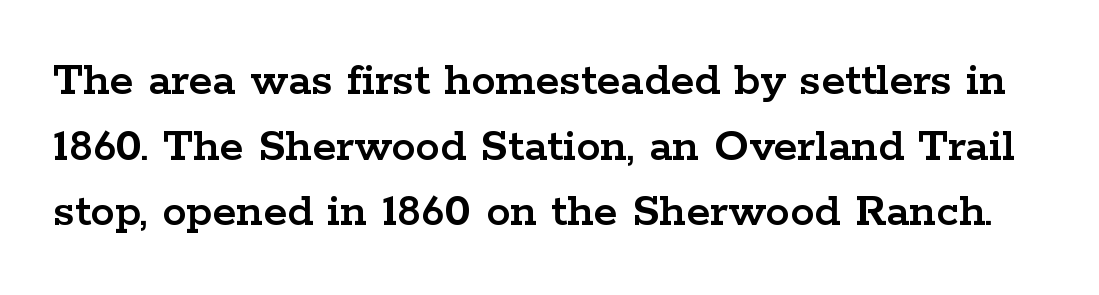
The image shows 49 px wide serif type, upright; set normal line spacing (1.34x), normal letter spacing, not underlined; low stroke contrast and a medium x-height.
